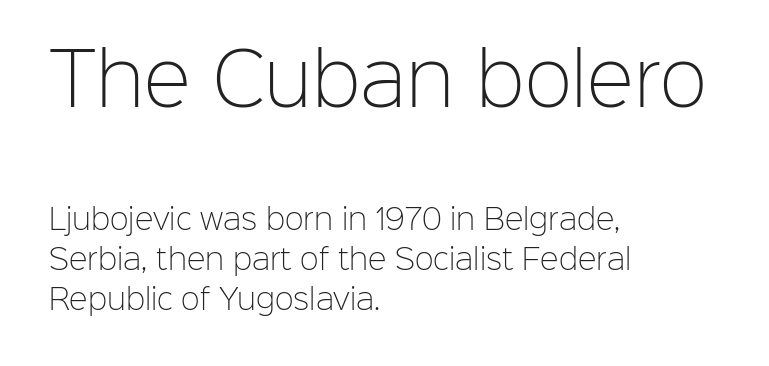
The image shows 71 px light sans-serif type, upright; set left-aligned, normal line spacing (1.43x), normal letter spacing, not underlined; the first (top) block is 2.54x larger; low stroke contrast and a medium x-height.
